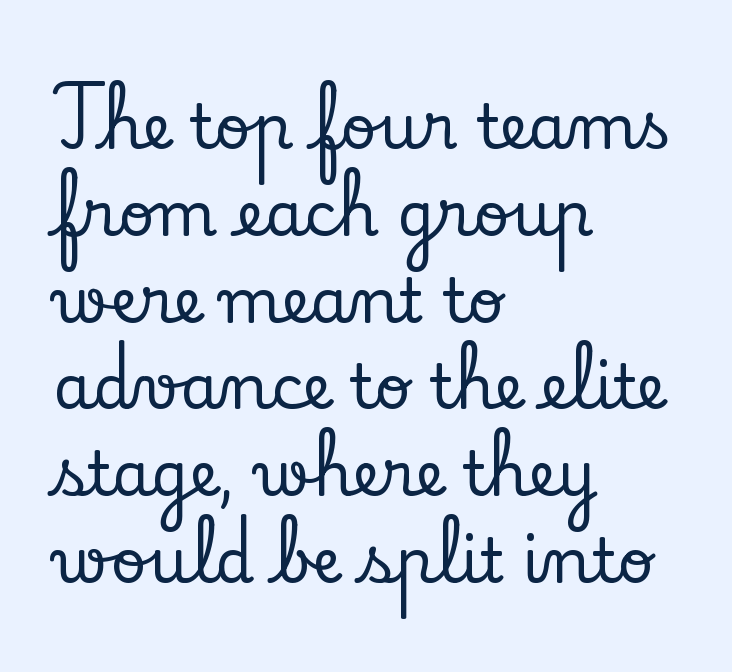
Typeset ragged right — the left edge is the straight one. How are the letters spaced? Ordinarily, with no added tracking. The baseline area is clear. A serif font was chosen for this passage.
